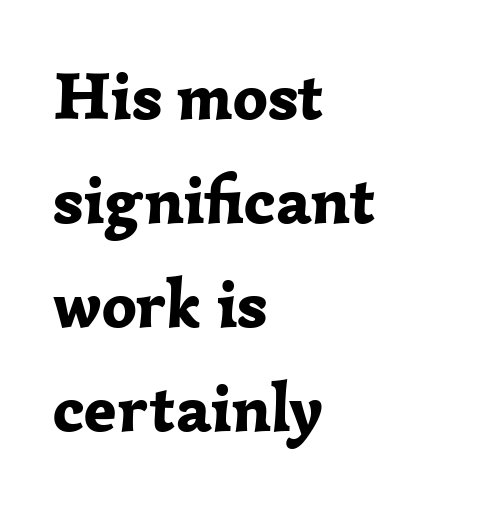
The image shows 68 px bold serif type, upright; set left-aligned, normal line spacing (1.53x), normal letter spacing, not underlined; low stroke contrast and a medium x-height.
